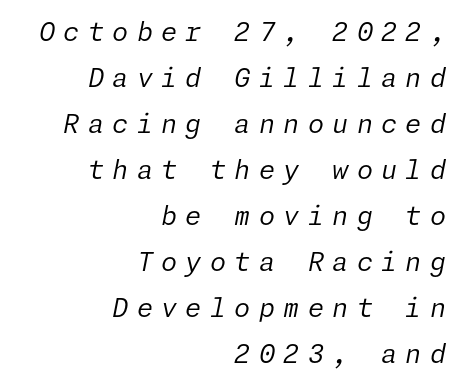
{"italic": "yes", "lean": "right", "slant_degrees": 11, "bold": "no", "underline": "no", "align": "right", "line_spacing_ratio": 1.77, "letter_spacing": "wide", "letter_spacing_em": 0.32, "glyph_px": 26}
